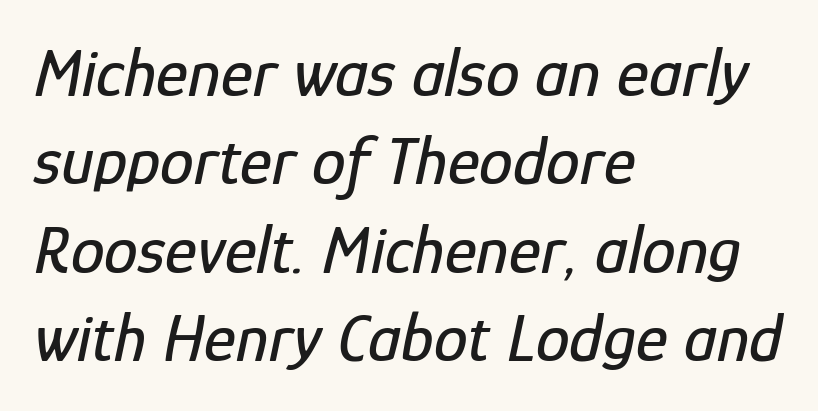
The image shows 68 px condensed type, italic (leaning right); set left-aligned, normal line spacing (1.3x), normal letter spacing, not underlined; low stroke contrast and a medium x-height.
